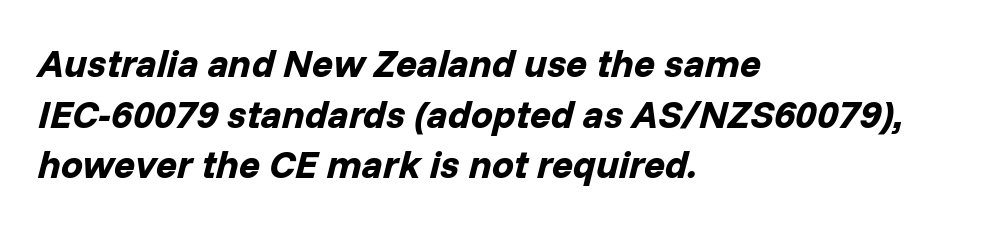
Q: Is the text bold? A: Yes.
Q: Is the text italic (slanted)? A: Yes, it leans right by about 14 degrees.
Q: Is the text underlined? A: No.
Q: How is the paragraph aligned? A: Left-aligned.
Q: Is the spacing between letters normal or unusually wide? A: Normal.
Q: Is the spacing between lines tight, normal or loose? A: Normal.
Q: Width (condensed, normal, or wide)? A: Normal.
Q: Stroke contrast? A: Low.
Q: x-height? A: Medium.
Q: Monospaced? A: No.
